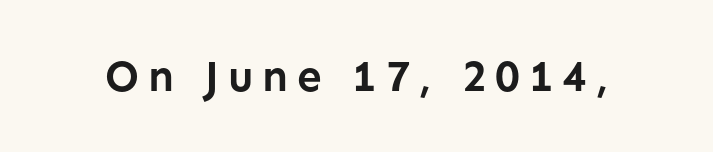
{"serif": "no", "italic": "no", "bold": "yes", "weight": "semibold", "width": "normal", "stroke_contrast": "low", "x_height": "medium", "monospaced": "no", "underline": "no", "letter_spacing": "wide", "letter_spacing_em": 0.2, "glyph_px": 44}
